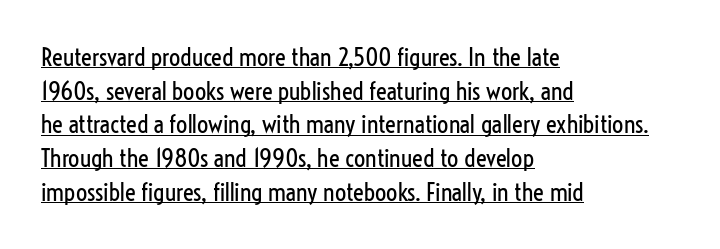
Q: Is the text bold? A: No.
Q: Is the text italic (slanted)? A: No, it is upright.
Q: Is the text underlined? A: Yes.
Q: How is the paragraph aligned? A: Left-aligned.
Q: Is the spacing between letters normal or unusually wide? A: Normal.
Q: Is the spacing between lines tight, normal or loose? A: Normal.
